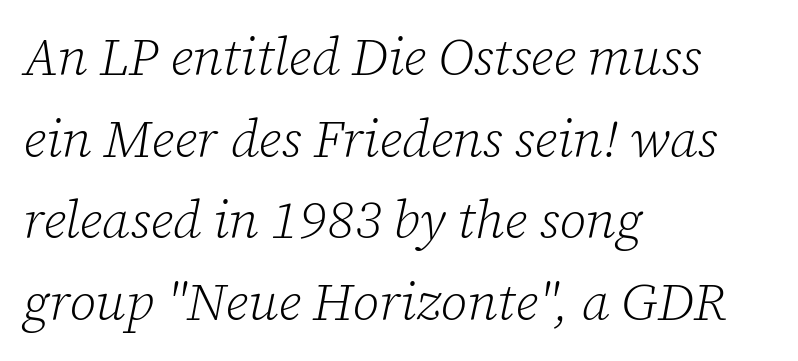
Nobody touched the tracking dial on this one. Reading down the block, your eye returns to a fixed left position each line. Underline: absent. Yep, those are serifs on the letters. The font's italic variant was chosen for this text. Think of a printed novel: that variable character pitch is what you see here.
